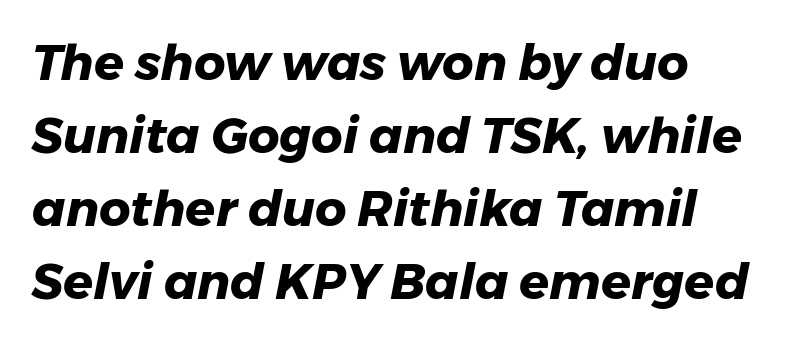
{"italic": "yes", "lean": "right", "slant_degrees": 11, "bold": "yes", "weight": "heavy", "width": "normal", "stroke_contrast": "low", "x_height": "medium", "monospaced": "no", "underline": "no", "align": "left", "line_spacing": "normal", "line_spacing_ratio": 1.49, "letter_spacing": "normal", "letter_spacing_em": 0.0, "glyph_px": 49}
